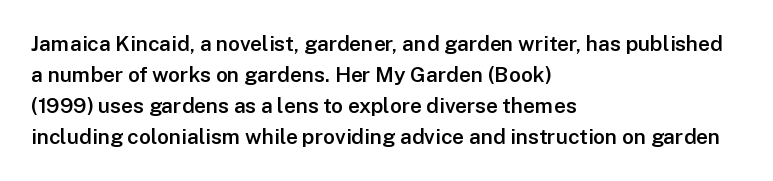
Observe the ordinary spacing: letters are neighbours, not strangers. Which margin do the lines hug? The left one — the right edge is uneven. Compared with typical paragraphs, the rows here are spaced about the same. Notice how the stems are strictly vertical — no italics here. Compared with an ordinary text face, these strokes are moderately heavier — a semibold. Clear beneath every line of the passage.
